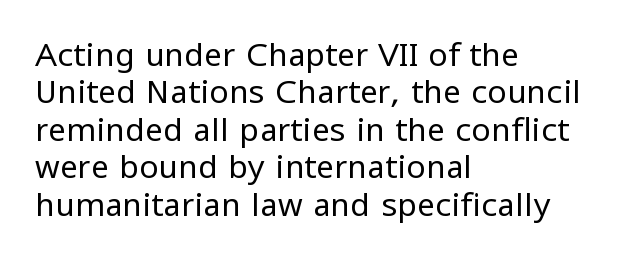
The image shows 32 px regular-weight sans-serif type, upright; set left-aligned, line spacing 1.17x, normal letter spacing, not underlined; low stroke contrast and a medium x-height.
